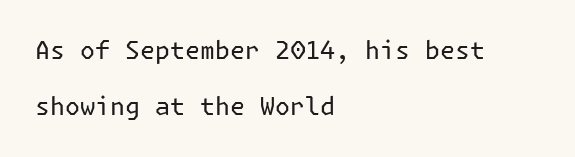
Q: Is the text bold? A: No.
Q: Is the text italic (slanted)? A: No, it is upright.
Q: Is the text underlined? A: No.
Q: How is the paragraph aligned? A: Left-aligned.
Q: Is the spacing between letters normal or unusually wide? A: Normal.
Q: Is the spacing between lines tight, normal or loose? A: Loose.
